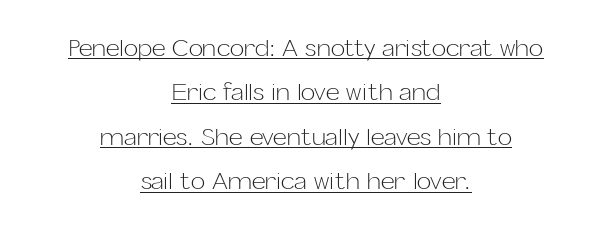
The image shows 24 px text type, upright; set centered, line spacing 1.85x, normal letter spacing, underlined.
